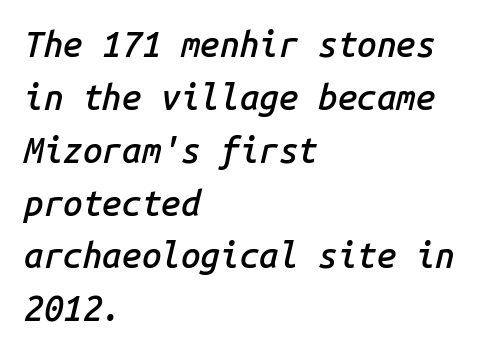
Q: Is the text bold? A: Semi-bold.
Q: Is the text italic (slanted)? A: Yes, it leans right by about 14 degrees.
Q: Is the text underlined? A: No.
Q: How is the paragraph aligned? A: Left-aligned.
Q: Is the spacing between letters normal or unusually wide? A: Normal.
Q: Is the spacing between lines tight, normal or loose? A: Normal.
Q: Width (condensed, normal, or wide)? A: Normal.
Q: Stroke contrast? A: Low.
Q: x-height? A: Medium.
Q: Monospaced? A: Yes.
